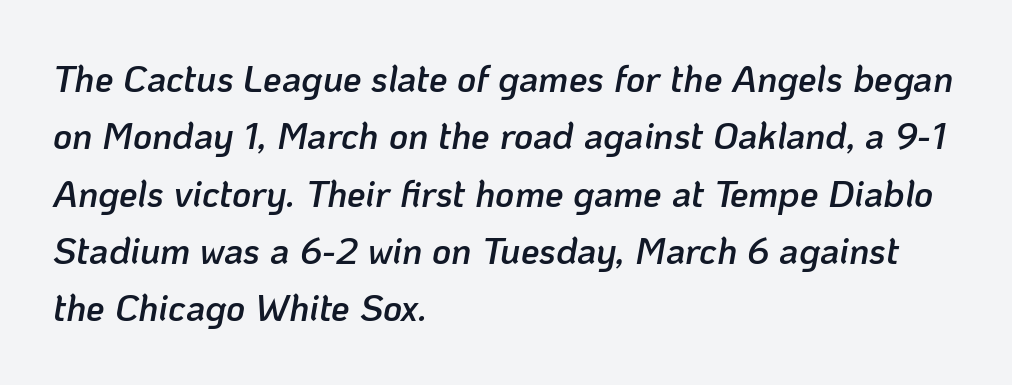
The image shows 37 px semibold type, italic (leaning right); set left-aligned, normal line spacing (1.55x), normal letter spacing, not underlined; low stroke contrast and a medium x-height.
